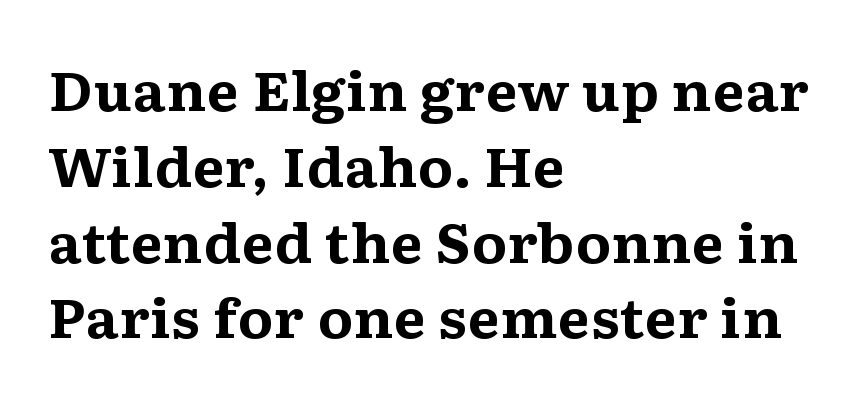
The image shows 53 px bold, wide serif type, upright; set left-aligned, normal line spacing (1.43x), normal letter spacing, not underlined; medium stroke contrast and a medium x-height.
